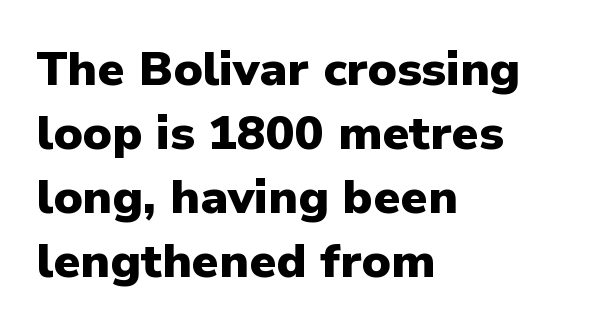
The horizontal fit of the characters is conventional and even. These lines are composed in type without serifs. Emphasis by weight is at full strength: bold. Visually the block forms a straight wall on the left and a jagged coastline on the right.
